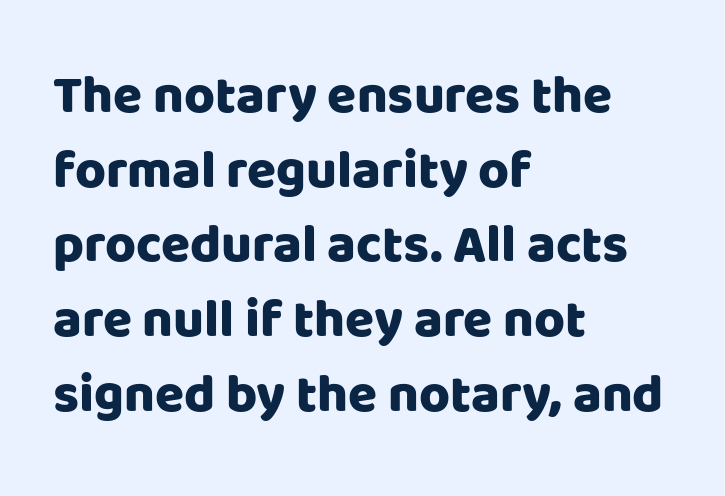
The image shows 53 px heavy sans-serif type, upright; set left-aligned, normal line spacing (1.41x), normal letter spacing, not underlined; low stroke contrast and a large x-height.
